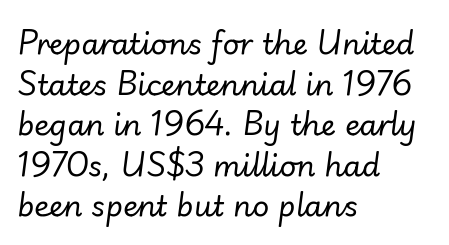
The leading is moderate, giving the passage an even texture. Here the glyphs are tracked normally, forming tight word shapes. The font's italic variant was chosen for this text. Think of a printed novel: that variable character pitch is what you see here. Stroke thickness stays within the range of a standard reading face or lighter. The setting favours the left margin, as ordinary paragraphs usually do.
